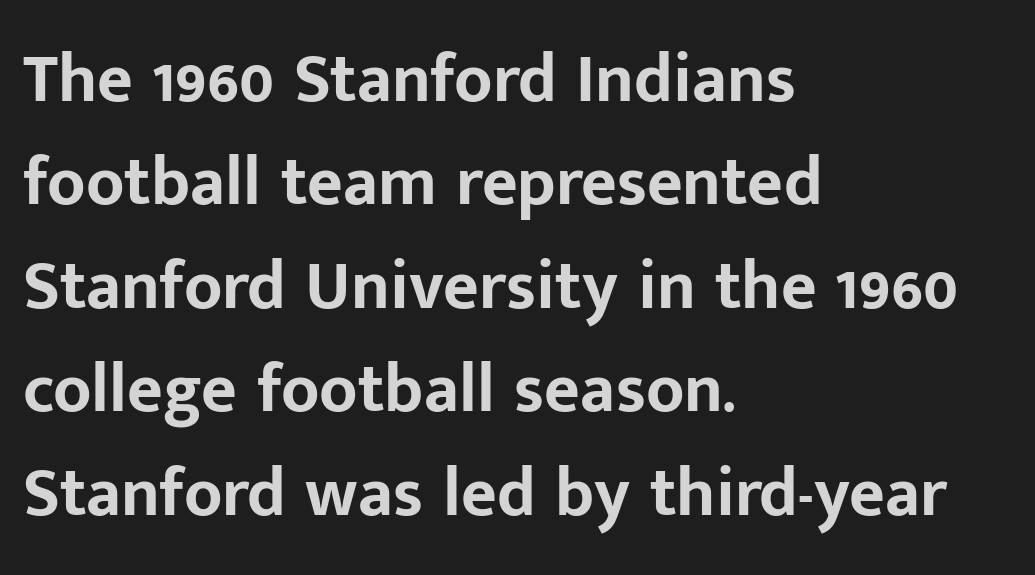
Q: Is the text bold? A: Yes.
Q: Is the text italic (slanted)? A: No, it is upright.
Q: Is the typeface a serif or a sans-serif typeface? A: Sans-serif.
Q: Is the text underlined? A: No.
Q: How is the paragraph aligned? A: Left-aligned.
Q: Is the spacing between letters normal or unusually wide? A: Normal.
Q: Is the spacing between lines tight, normal or loose? A: Normal.
Q: Width (condensed, normal, or wide)? A: Normal.
Q: Stroke contrast? A: Low.
Q: x-height? A: Medium.
Q: Monospaced? A: No.
